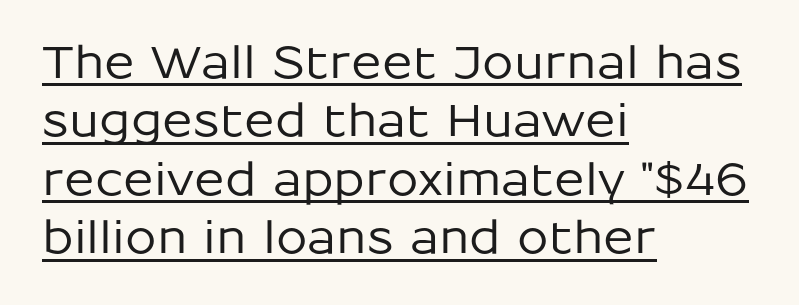
The gaps between neighbouring characters are ordinary and unremarkable. The passage shown is underscored from start to finish. Honestly, the row spacing looks completely unremarkable. Nothing sits at the stroke ends, so this counts as sans-serif.
